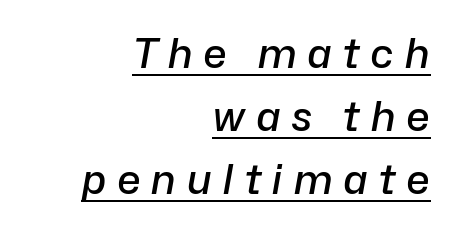
Q: Is the text bold? A: Semi-bold.
Q: Is the text italic (slanted)? A: Yes, it leans right by about 10 degrees.
Q: Is the text underlined? A: Yes.
Q: How is the paragraph aligned? A: Right-aligned.
Q: Is the spacing between letters normal or unusually wide? A: Unusually wide.
Q: Is the spacing between lines tight, normal or loose? A: Normal.
Q: Width (condensed, normal, or wide)? A: Normal.
Q: Stroke contrast? A: Low.
Q: x-height? A: Medium.
Q: Monospaced? A: No.
